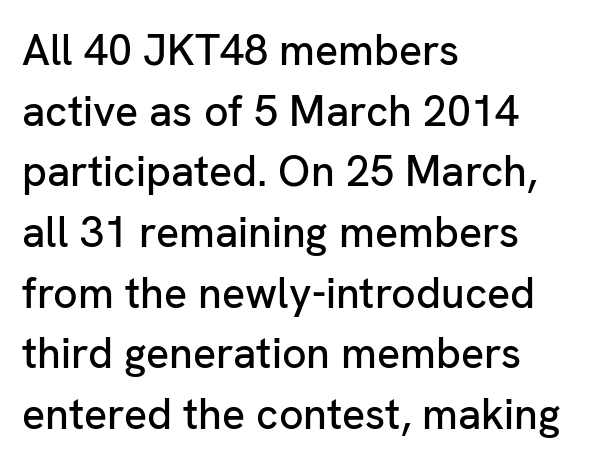
{"serif": "no", "italic": "no", "width": "normal", "stroke_contrast": "low", "x_height": "medium", "monospaced": "no", "underline": "no", "align": "left", "line_spacing": "normal", "line_spacing_ratio": 1.41, "letter_spacing": "normal", "letter_spacing_em": 0.0, "glyph_px": 43}
